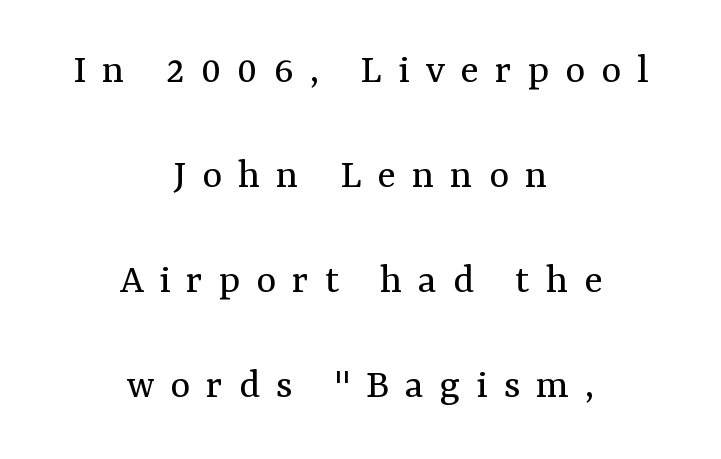
The image shows 43 px regular-weight serif type, upright; set centered, loose line spacing (2.44x), unusually wide letter spacing (+0.37 em), not underlined; medium stroke contrast and a medium x-height.
